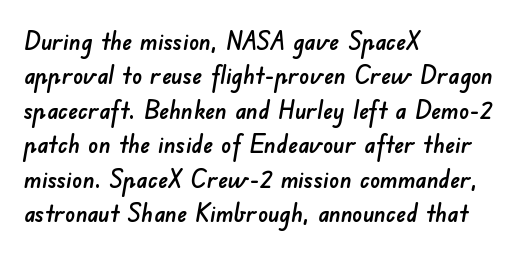
The image shows 25 px text type; set left-aligned, normal line spacing (1.38x), normal letter spacing, not underlined.
